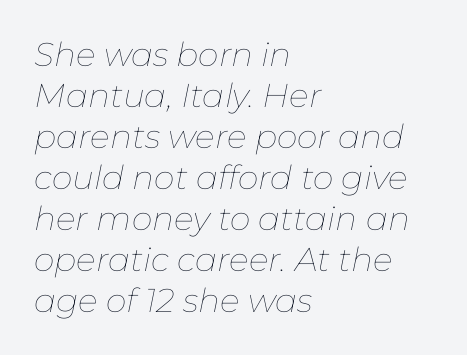
The image shows 33 px thin type, italic (leaning right); set left-aligned, line spacing 1.24x, normal letter spacing, not underlined; low stroke contrast and a medium x-height.
